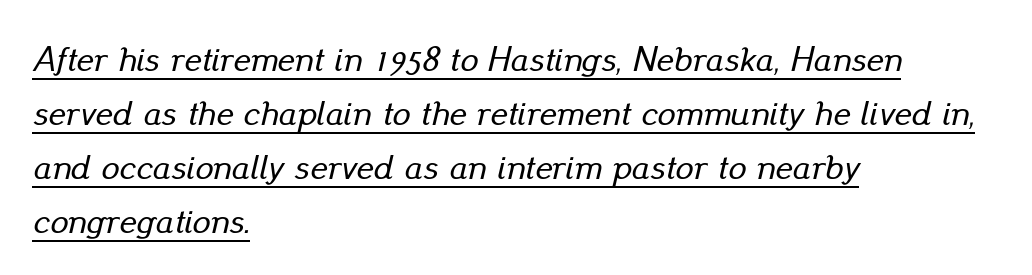
The image shows 36 px text type, italic (leaning right); set left-aligned, normal line spacing (1.5x), normal letter spacing, underlined; low stroke contrast and a small x-height.
